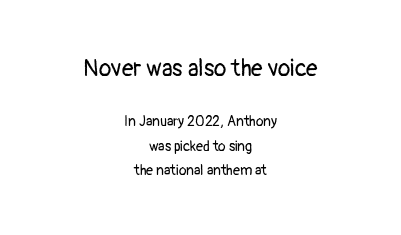
The image shows 23 px text type, upright; set centered, line spacing 1.74x, normal letter spacing, not underlined; the first (top) block is 1.64x larger.
